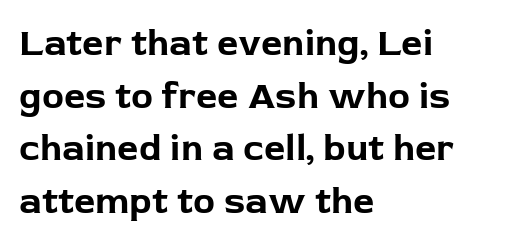
The leading is moderate, giving the passage an even texture. Observe the absence of serifs on each vertical stroke in this sample. You'd pick this weight for a headline — it's a proper bold. The area under the type is left untouched. Each letter keeps its own natural width here, so spacing adapts to shape. In terms of posture, this sample is upright.
